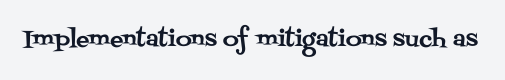
Q: Is the text italic (slanted)? A: No, it is upright.
Q: Is the text underlined? A: No.
Q: Is the spacing between letters normal or unusually wide? A: Normal.
